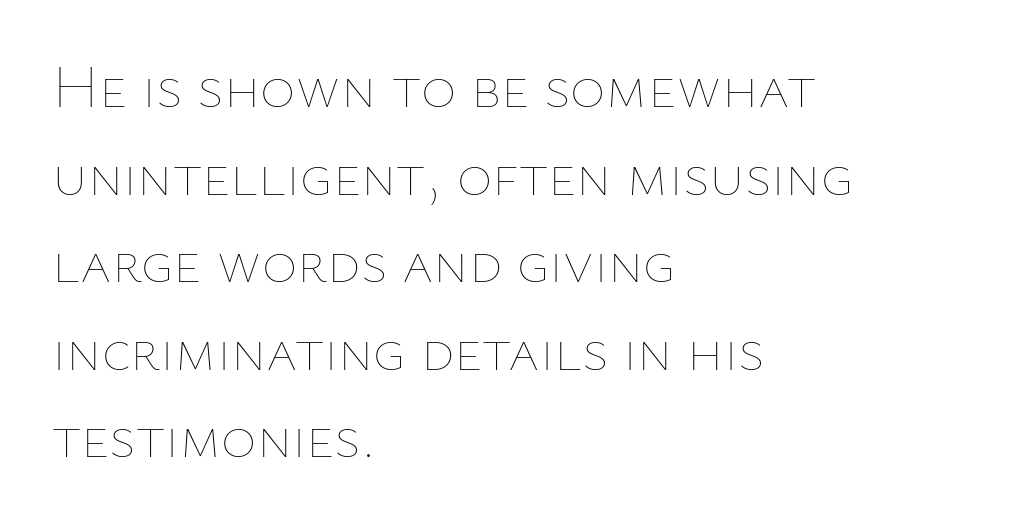
The image shows 60 px thin type, upright; set left-aligned, normal line spacing (1.46x), normal letter spacing, not underlined; low stroke contrast and a medium x-height.
